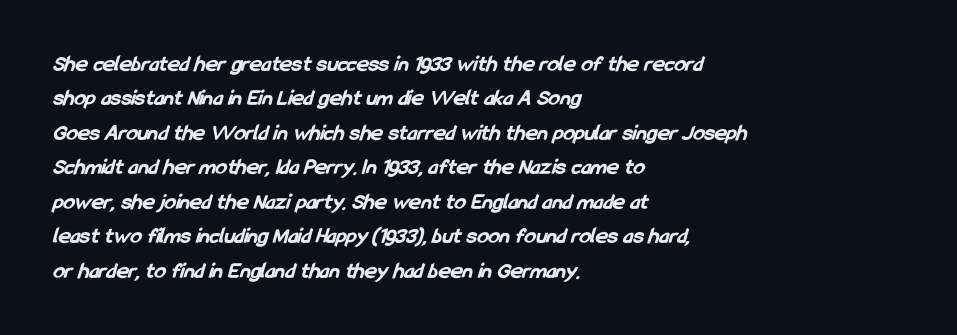
{"bold": "yes", "underline": "no", "align": "left", "line_spacing": "normal", "line_spacing_ratio": 1.5, "letter_spacing": "normal", "letter_spacing_em": 0.0, "glyph_px": 23}
